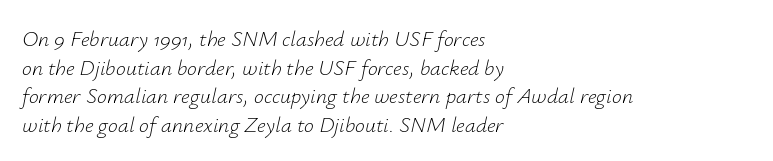
Notice how the stems are inclined rather than vertical — that's the hallmark of italics. How would I describe the line gaps? Plain and ordinary. A quiet, ordinary-to-light weight characterises the typeface. Descender tails drop into unmarked territory. Inter-character spacing is left at the font's built-in metrics. The rendering anchors every line to the left-hand side.
